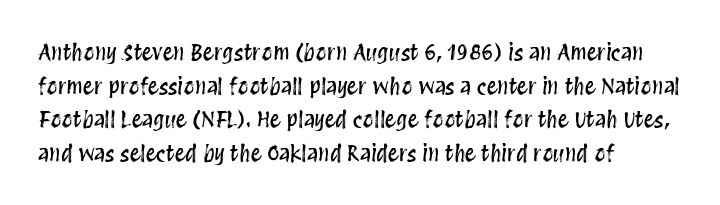
{"italic": "no", "underline": "no", "align": "left", "line_spacing": "normal", "line_spacing_ratio": 1.53, "letter_spacing": "normal", "letter_spacing_em": 0.0, "glyph_px": 22}
